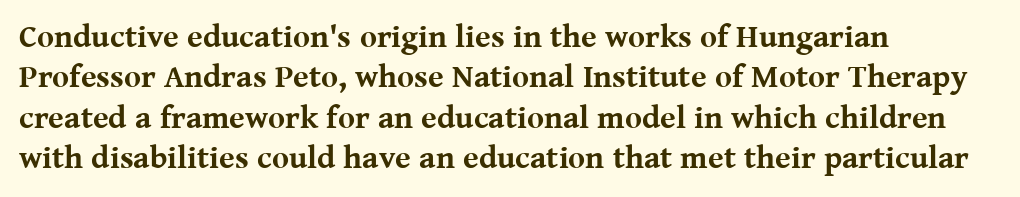
{"serif": "yes", "italic": "no", "bold": "yes", "weight": "bold", "width": "normal", "stroke_contrast": "medium", "x_height": "medium", "monospaced": "no", "underline": "no", "align": "left", "line_spacing": "normal", "line_spacing_ratio": 1.26, "letter_spacing": "normal", "letter_spacing_em": 0.0, "glyph_px": 32}
